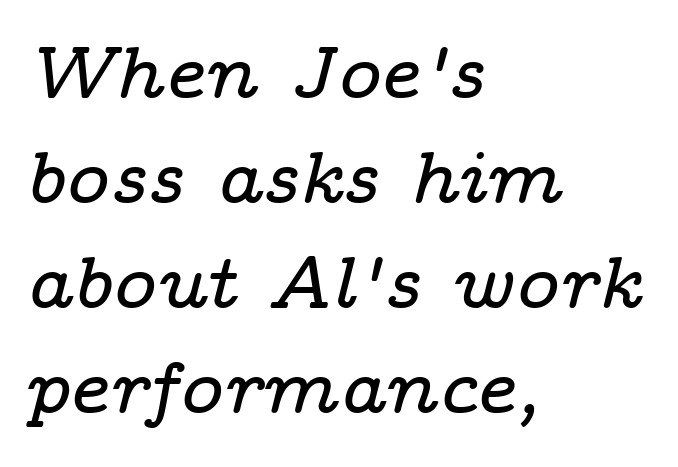
{"serif": "yes", "italic": "yes", "lean": "right", "slant_degrees": 14, "width": "wide", "stroke_contrast": "low", "x_height": "medium", "monospaced": "no", "underline": "no", "align": "left", "line_spacing": "normal", "line_spacing_ratio": 1.42, "letter_spacing": "normal", "letter_spacing_em": 0.0, "glyph_px": 74}
